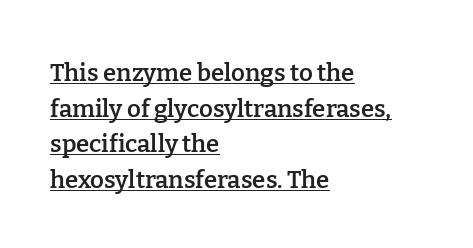
Compared with a centered layout, this one pins lines to the left instead. Emphasis by weight is partial: semibold. In designer terms, the underline attribute is active on this setting. Between one letter and the next there's only the usual sliver of space. The designer left line spacing at the default.
